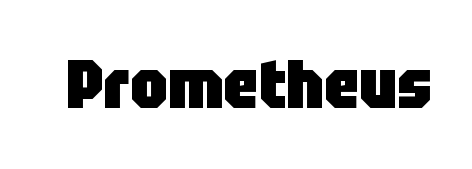
The image shows 68 px heavy, condensed sans-serif type, upright; set normal letter spacing, not underlined; low stroke contrast and a large x-height.
